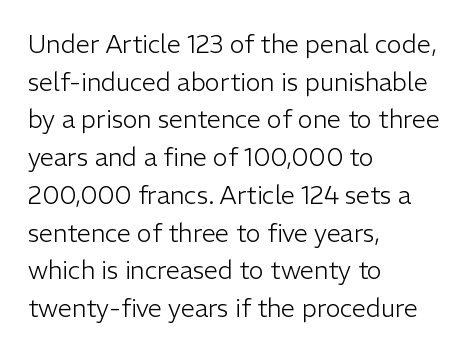
The image shows 25 px text type, upright; set left-aligned, normal line spacing (1.51x), normal letter spacing, not underlined.
